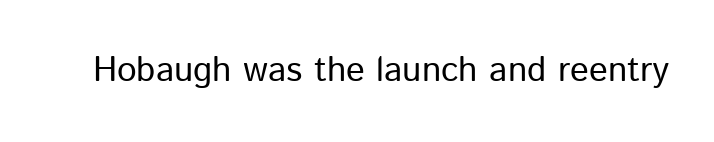
{"serif": "no", "italic": "no", "bold": "no", "weight": "regular", "width": "normal", "stroke_contrast": "low", "x_height": "medium", "monospaced": "no", "underline": "no", "letter_spacing": "normal", "letter_spacing_em": 0.0, "glyph_px": 35}
